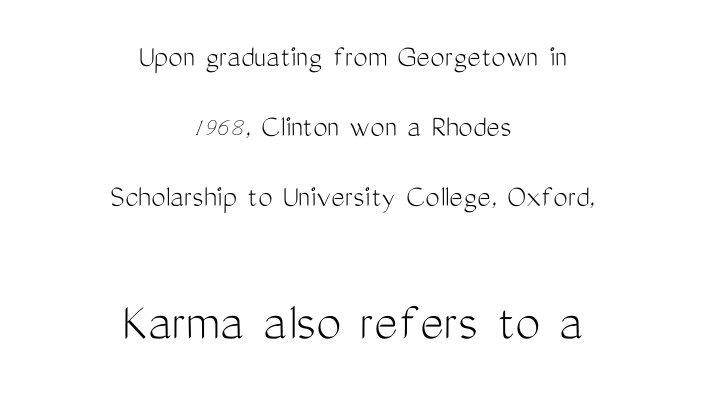
{"serif": "no", "italic": "no", "bold": "no", "weight": "light", "width": "condensed", "stroke_contrast": "medium", "x_height": "medium", "monospaced": "no", "underline": "no", "align": "center", "line_spacing": "loose", "line_spacing_ratio": 2.18, "letter_spacing": "normal", "letter_spacing_em": 0.0, "larger_block": "second", "size_ratio": 1.75, "glyph_px": 56}
